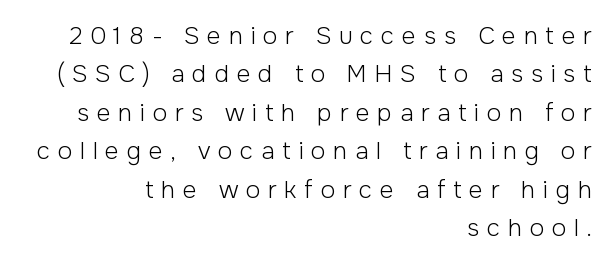
Q: Is the text bold? A: No.
Q: Is the text italic (slanted)? A: No, it is upright.
Q: Is the text underlined? A: No.
Q: How is the paragraph aligned? A: Right-aligned.
Q: Is the spacing between letters normal or unusually wide? A: Unusually wide.
Q: Is the spacing between lines tight, normal or loose? A: Normal.
